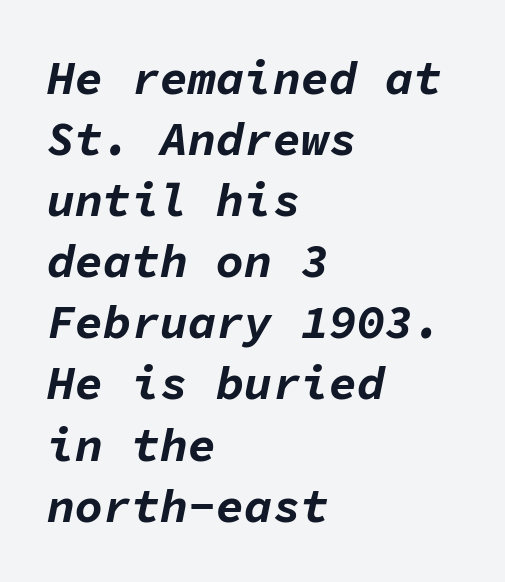
{"italic": "yes", "lean": "right", "slant_degrees": 11, "bold": "yes", "weight": "bold", "width": "normal", "stroke_contrast": "low", "x_height": "medium", "monospaced": "yes", "underline": "no", "align": "left", "line_spacing": "normal", "line_spacing_ratio": 1.3, "letter_spacing": "normal", "letter_spacing_em": 0.0, "glyph_px": 47}
